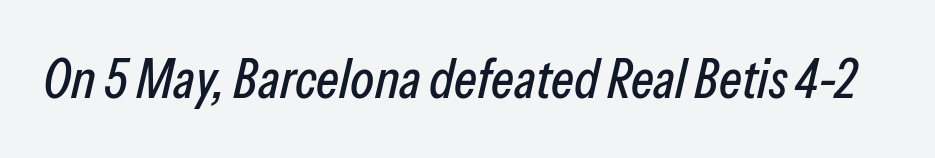
Look at the tracking — it's just the regular setting, nothing added. Character widths vary here, with narrow letters taking less room than wide ones. The rendering applies a slant to the glyphs. This rendering features lettering with no underline.
